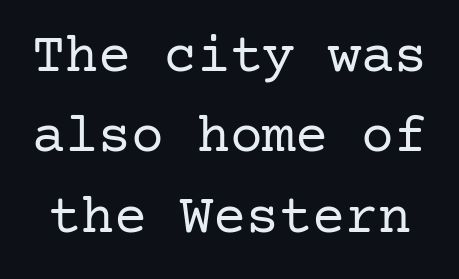
The typography opts for an upright posture over an oblique one. The line texture is even and compact thanks to regular tracking. Unbolded letterforms with no extra heft. The letters carry serifs — small finishing strokes at the ends of their stems.
